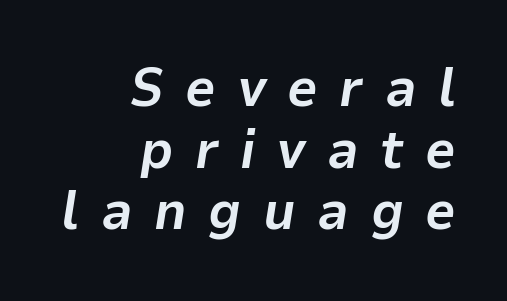
{"italic": "yes", "lean": "right", "slant_degrees": 9, "bold": "yes", "weight": "bold", "width": "normal", "stroke_contrast": "low", "x_height": "medium", "monospaced": "no", "underline": "no", "align": "right", "line_spacing": "tight", "line_spacing_ratio": 1.14, "letter_spacing": "wide", "letter_spacing_em": 0.4, "glyph_px": 54}
